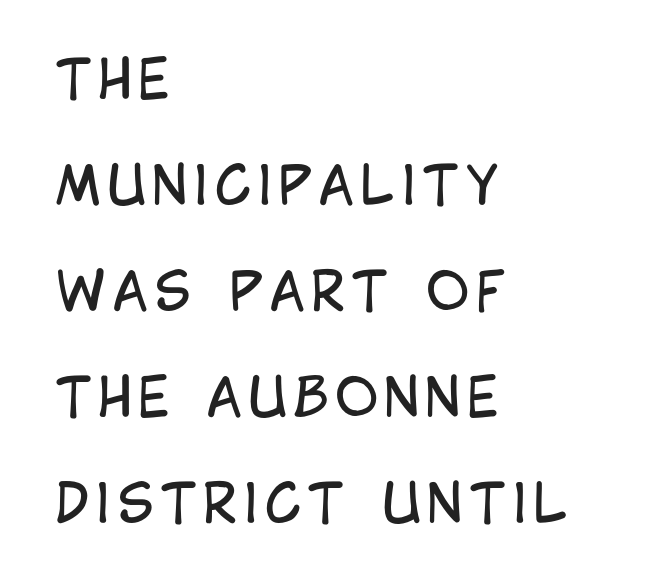
Notice how the stems are strictly vertical — no italics here. These lines are set flush left with a ragged right edge. Clear beneath every line of the passage. Does the type have serifs? No, each stem ends abruptly.
